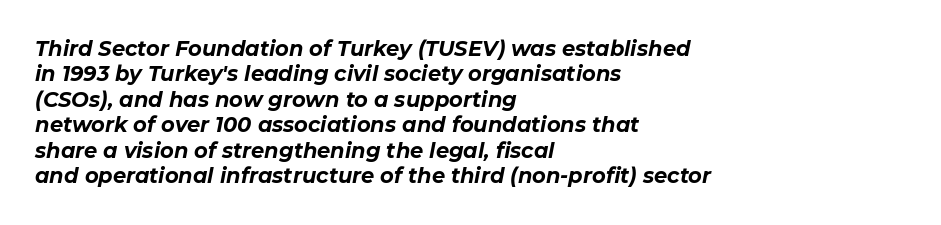
Q: Is the text bold? A: Yes.
Q: Is the text italic (slanted)? A: Yes, it leans right by about 11 degrees.
Q: Is the text underlined? A: No.
Q: How is the paragraph aligned? A: Left-aligned.
Q: Is the spacing between letters normal or unusually wide? A: Normal.
